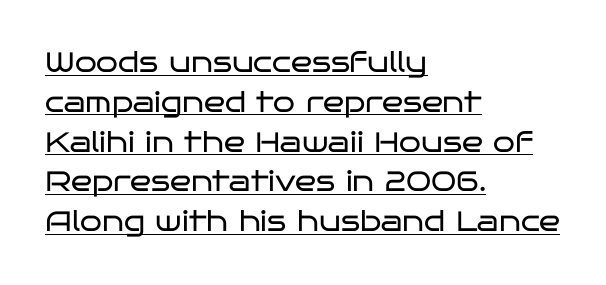
The image shows 28 px regular-weight, wide sans-serif type, upright; set left-aligned, normal line spacing (1.42x), normal letter spacing, underlined; low stroke contrast and a large x-height.
